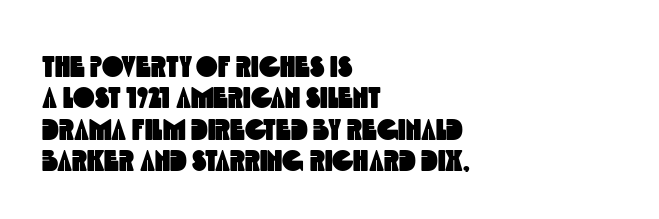
Q: Is the typeface a serif or a sans-serif typeface? A: Sans-serif.
Q: Is the text underlined? A: No.
Q: How is the paragraph aligned? A: Left-aligned.
Q: Is the spacing between letters normal or unusually wide? A: Normal.
Q: Is the spacing between lines tight, normal or loose? A: Tight.
Q: Width (condensed, normal, or wide)? A: Condensed.
Q: x-height? A: Large.
Q: Monospaced? A: No.
